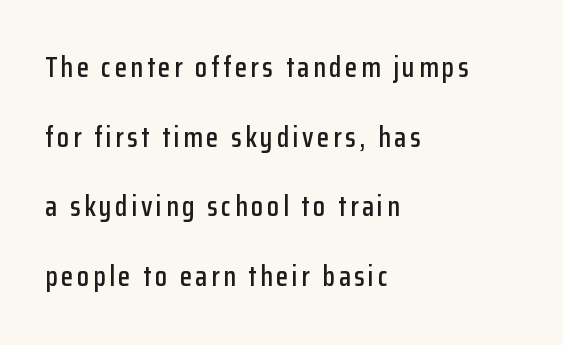
The image shows 28 px condensed sans-serif type, upright; set left-aligned, loose line spacing (2.49x), not underlined; low stroke contrast and a medium x-height.
